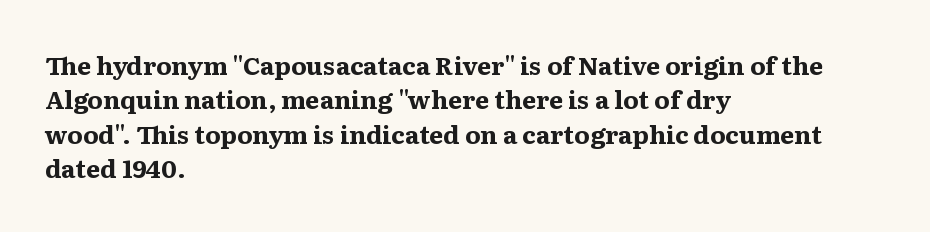
Plain, unruled lines of type. Italic: no, the glyphs are upright roman. The face used here has the dense, thick strokes of a bold. Compared with typical paragraphs, the rows here are spaced about the same. The paragraph has a hard left edge and a soft right edge. Here the glyphs are tracked normally, forming tight word shapes.
